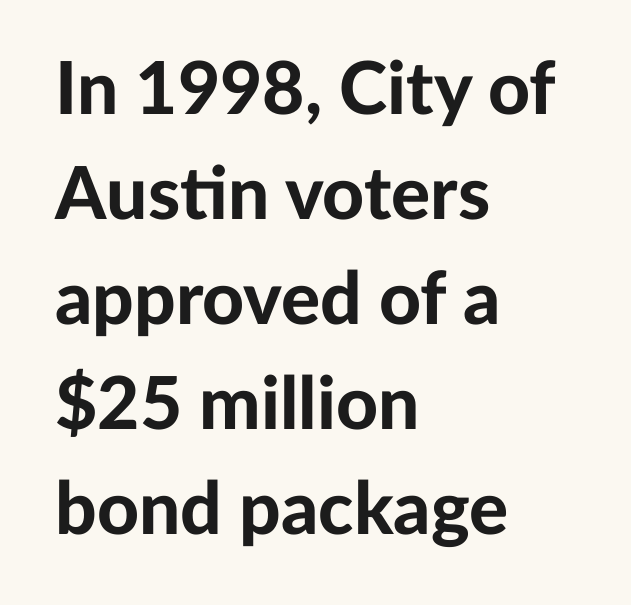
Q: Is the text bold? A: Yes.
Q: Is the text italic (slanted)? A: No, it is upright.
Q: Is the typeface a serif or a sans-serif typeface? A: Sans-serif.
Q: Is the text underlined? A: No.
Q: How is the paragraph aligned? A: Left-aligned.
Q: Is the spacing between letters normal or unusually wide? A: Normal.
Q: Is the spacing between lines tight, normal or loose? A: Normal.
Q: Width (condensed, normal, or wide)? A: Normal.
Q: Stroke contrast? A: Low.
Q: x-height? A: Medium.
Q: Monospaced? A: No.
